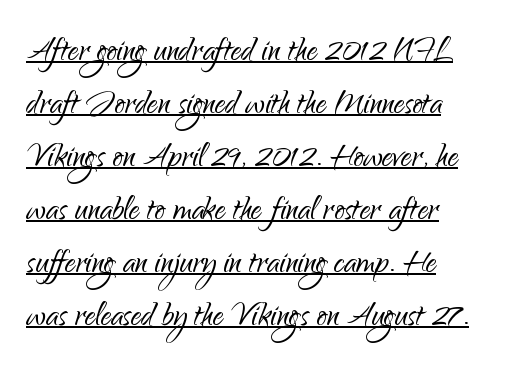
Q: Is the text bold? A: No.
Q: Is the text italic (slanted)? A: Yes.
Q: Is the typeface a serif or a sans-serif typeface? A: Sans-serif.
Q: Is the text underlined? A: Yes.
Q: Is the spacing between letters normal or unusually wide? A: Normal.
Q: Is the spacing between lines tight, normal or loose? A: Normal.
Q: Width (condensed, normal, or wide)? A: Normal.
Q: Stroke contrast? A: Low.
Q: x-height? A: Small.
Q: Monospaced? A: No.
